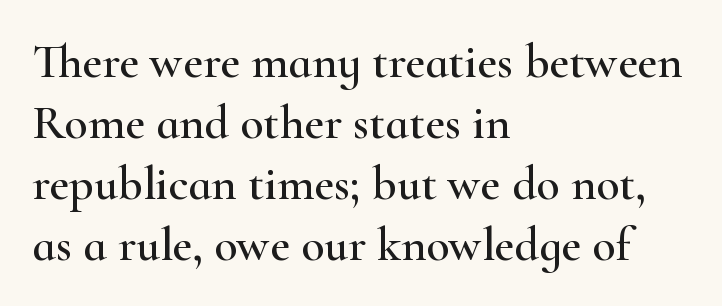
Q: Is the text italic (slanted)? A: No, it is upright.
Q: Is the typeface a serif or a sans-serif typeface? A: Serif.
Q: Is the text underlined? A: No.
Q: How is the paragraph aligned? A: Left-aligned.
Q: Is the spacing between letters normal or unusually wide? A: Normal.
Q: Is the spacing between lines tight, normal or loose? A: Normal.
Q: Width (condensed, normal, or wide)? A: Wide.
Q: Stroke contrast? A: High.
Q: x-height? A: Small.
Q: Monospaced? A: No.
